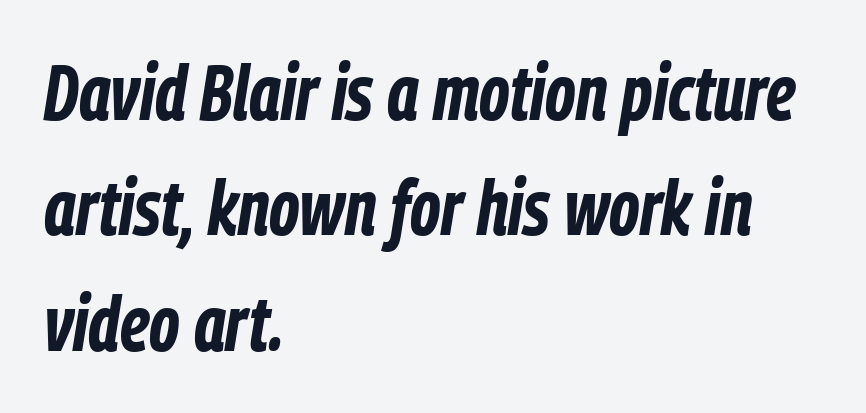
The image shows 78 px bold, condensed type, italic (leaning right); set left-aligned, normal line spacing (1.48x), normal letter spacing, not underlined; low stroke contrast and a medium x-height.
